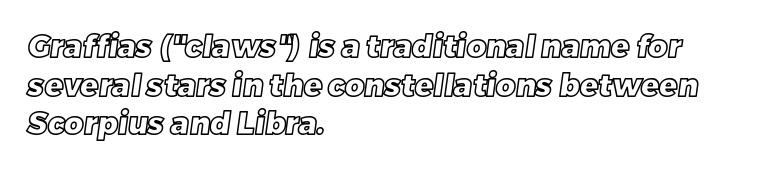
The image shows 30 px text type; set left-aligned, normal line spacing (1.29x), normal letter spacing, not underlined; a large x-height.
